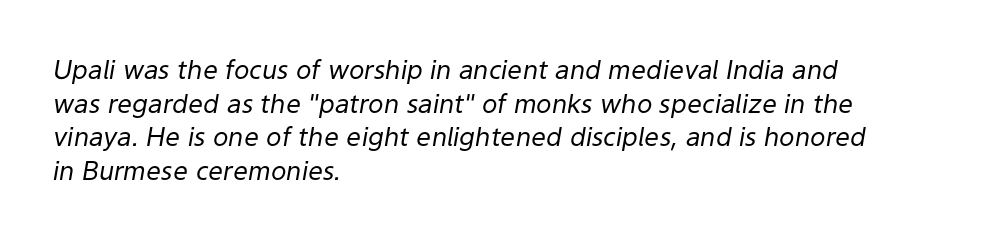
The image shows 26 px text type, italic (leaning right); set left-aligned, normal line spacing (1.29x), normal letter spacing, not underlined.
